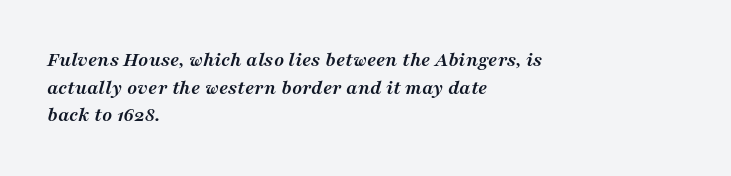
Q: Is the text bold? A: Yes.
Q: Is the text italic (slanted)? A: Yes, it leans right by about 16 degrees.
Q: Is the text underlined? A: No.
Q: How is the paragraph aligned? A: Left-aligned.
Q: Is the spacing between letters normal or unusually wide? A: Normal.
Q: Is the spacing between lines tight, normal or loose? A: Normal.
